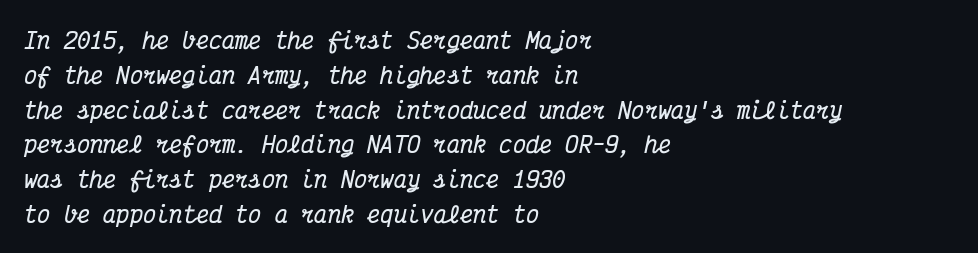
Q: Is the text bold? A: Yes.
Q: Is the text italic (slanted)? A: Yes, it leans right by about 12 degrees.
Q: Is the text underlined? A: No.
Q: How is the paragraph aligned? A: Left-aligned.
Q: Is the spacing between letters normal or unusually wide? A: Normal.
Q: Is the spacing between lines tight, normal or loose? A: Normal.
